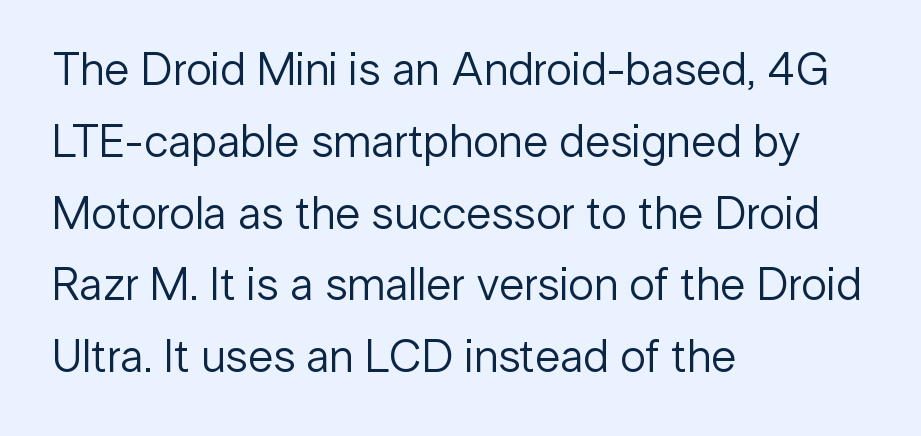
{"serif": "no", "italic": "no", "bold": "no", "weight": "regular", "width": "normal", "stroke_contrast": "low", "x_height": "medium", "monospaced": "no", "underline": "no", "align": "left", "line_spacing": "normal", "line_spacing_ratio": 1.56, "letter_spacing": "normal", "letter_spacing_em": 0.0, "glyph_px": 46}
